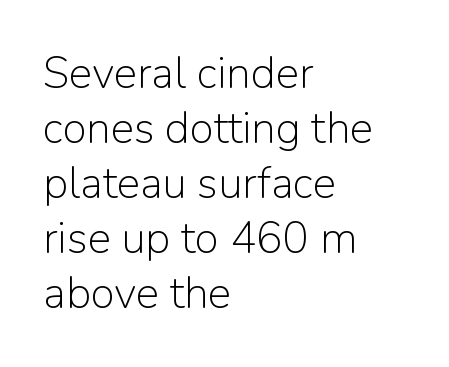
{"serif": "no", "italic": "no", "bold": "no", "weight": "light", "width": "normal", "stroke_contrast": "low", "x_height": "medium", "monospaced": "no", "underline": "no", "align": "left", "line_spacing": "normal", "line_spacing_ratio": 1.25, "letter_spacing": "normal", "letter_spacing_em": 0.0, "glyph_px": 44}
